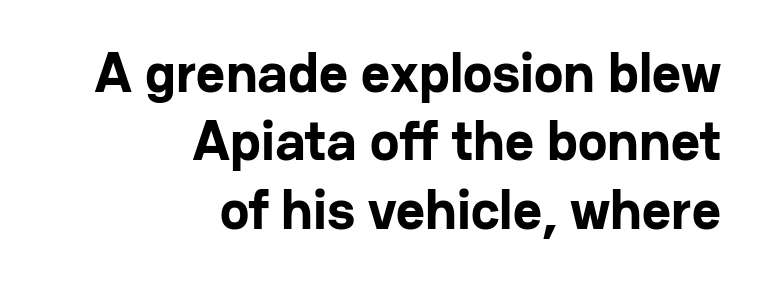
Q: Is the text bold? A: Yes.
Q: Is the text italic (slanted)? A: No, it is upright.
Q: Is the typeface a serif or a sans-serif typeface? A: Sans-serif.
Q: Is the text underlined? A: No.
Q: How is the paragraph aligned? A: Right-aligned.
Q: Is the spacing between letters normal or unusually wide? A: Normal.
Q: Width (condensed, normal, or wide)? A: Normal.
Q: Stroke contrast? A: Low.
Q: x-height? A: Medium.
Q: Monospaced? A: No.
